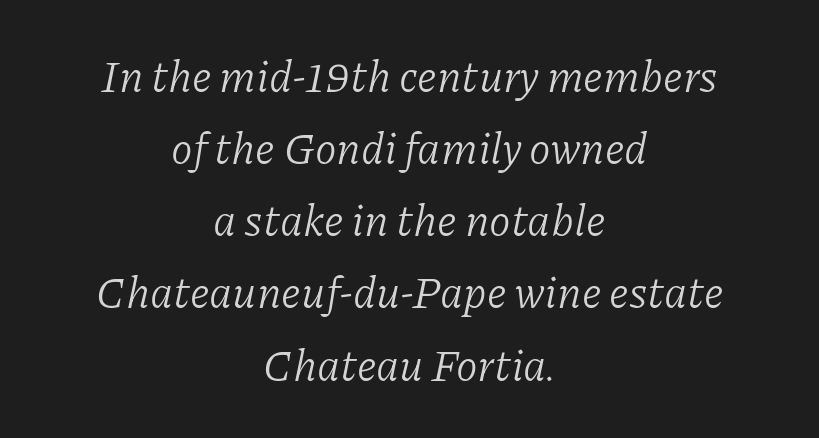
Q: Is the text bold? A: No.
Q: Is the text italic (slanted)? A: Yes, it leans right by about 11 degrees.
Q: Is the typeface a serif or a sans-serif typeface? A: Serif.
Q: Is the text underlined? A: No.
Q: How is the paragraph aligned? A: Centered.
Q: Is the spacing between letters normal or unusually wide? A: Normal.
Q: Is the spacing between lines tight, normal or loose? A: Normal.
Q: Width (condensed, normal, or wide)? A: Normal.
Q: Stroke contrast? A: Low.
Q: x-height? A: Medium.
Q: Monospaced? A: No.
